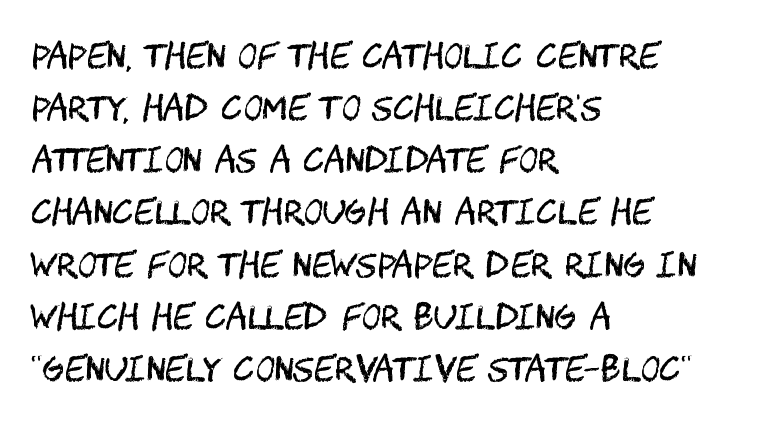
Baseline-to-baseline distance is the conventional proportion of letter height. Style check: upright. The passage shown has conventional tracking throughout. Stem width sits at or under what a default text font uses.
